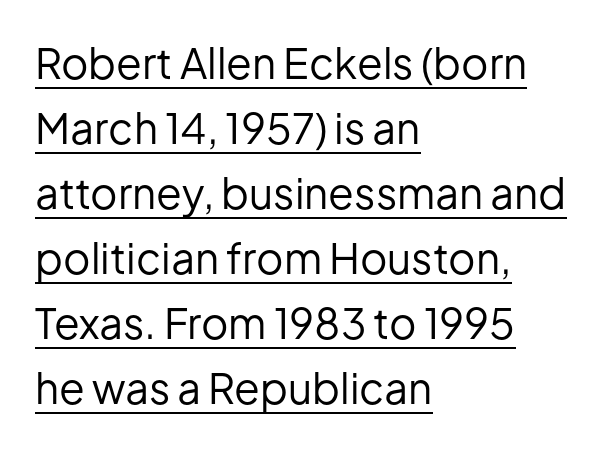
Q: Is the text bold? A: No.
Q: Is the text italic (slanted)? A: No, it is upright.
Q: Is the typeface a serif or a sans-serif typeface? A: Sans-serif.
Q: Is the text underlined? A: Yes.
Q: How is the paragraph aligned? A: Left-aligned.
Q: Is the spacing between letters normal or unusually wide? A: Normal.
Q: Is the spacing between lines tight, normal or loose? A: Normal.
Q: Width (condensed, normal, or wide)? A: Normal.
Q: Stroke contrast? A: Low.
Q: x-height? A: Medium.
Q: Monospaced? A: No.
